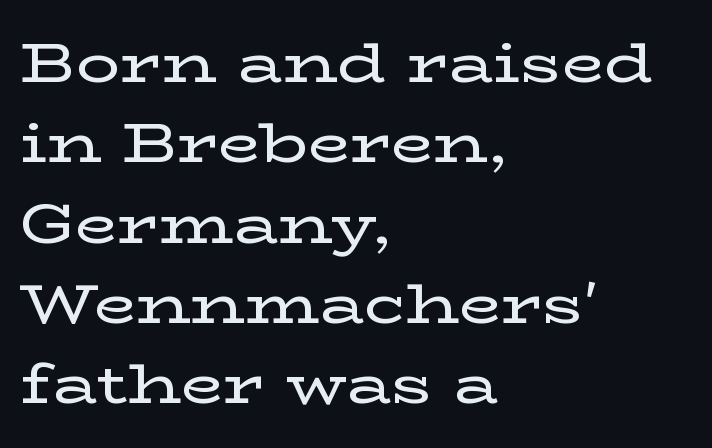
Q: Is the text italic (slanted)? A: No, it is upright.
Q: Is the typeface a serif or a sans-serif typeface? A: Serif.
Q: Is the text underlined? A: No.
Q: How is the paragraph aligned? A: Left-aligned.
Q: Is the spacing between letters normal or unusually wide? A: Normal.
Q: Is the spacing between lines tight, normal or loose? A: Normal.
Q: Width (condensed, normal, or wide)? A: Wide.
Q: Stroke contrast? A: Low.
Q: x-height? A: Medium.
Q: Monospaced? A: No.
